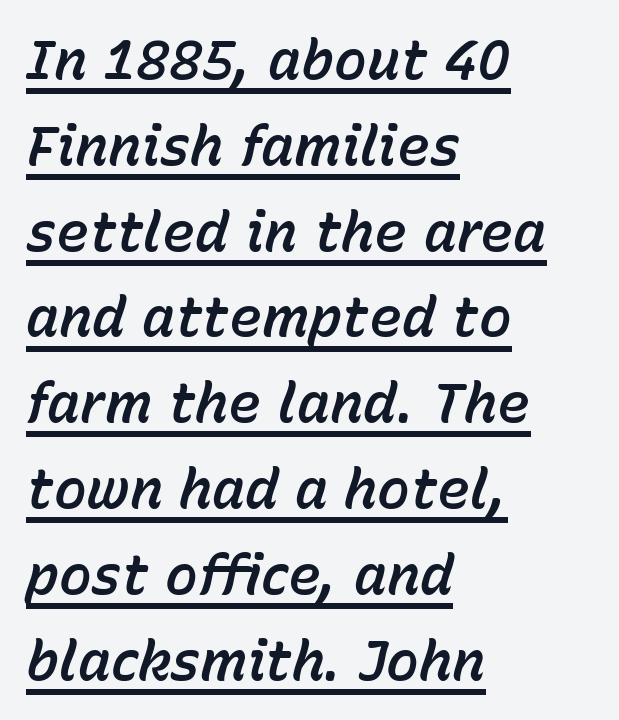
Note the varied advance widths — an 'i' is clearly narrower than an 'm'. This sample uses plain, unmodified letter spacing. This sample carries an underscore along the baseline area. Style check: oblique.
